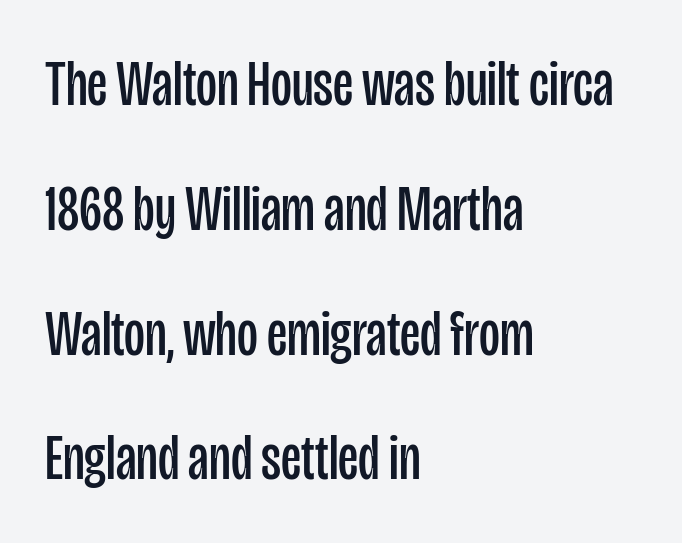
The image shows 64 px regular-weight, condensed sans-serif type, upright; set left-aligned, loose line spacing (1.95x), normal letter spacing, not underlined; low stroke contrast and a large x-height.
